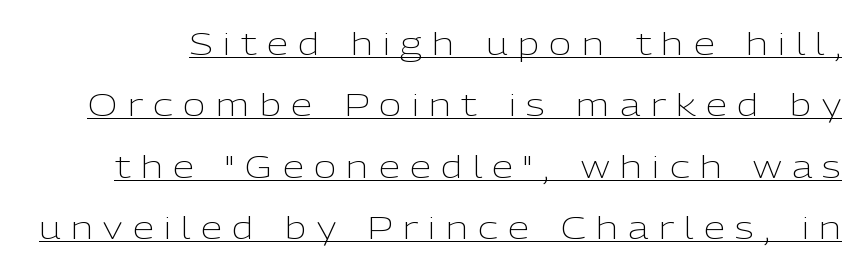
The image shows 31 px light sans-serif type, upright; set loose line spacing (1.98x), unusually wide letter spacing (+0.33 em), underlined; low stroke contrast and a medium x-height.
